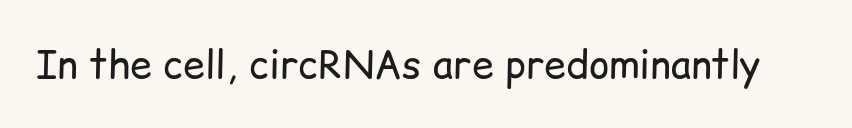
The image shows 39 px regular-weight sans-serif type, upright; set normal letter spacing, not underlined; low stroke contrast and a medium x-height.
